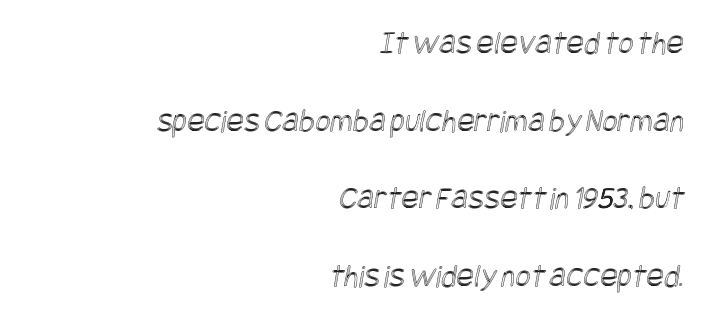
The image shows 33 px condensed type; set right-aligned, loose line spacing (2.35x), normal letter spacing, not underlined; a large x-height.
